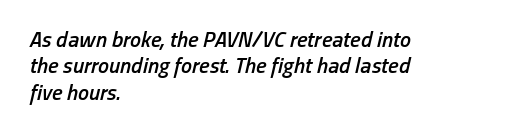
The image shows 22 px text type, italic (leaning right); set left-aligned, line spacing 1.2x, normal letter spacing, not underlined.
